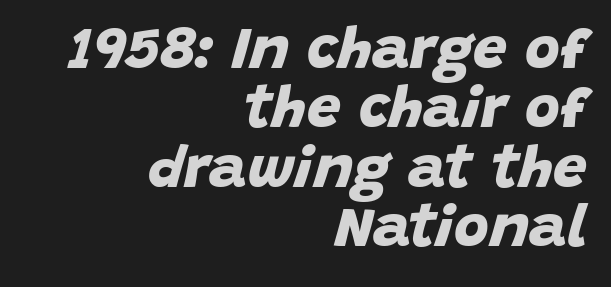
The image shows 60 px bold sans-serif type; set right-aligned, tight line spacing (0.99x), normal letter spacing, not underlined; low stroke contrast and a large x-height.
